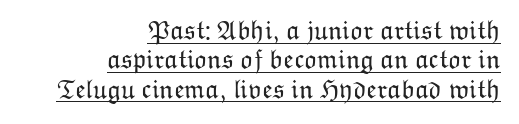
{"italic": "no", "bold": "no", "underline": "yes", "align": "right", "line_spacing": "tight", "line_spacing_ratio": 1.09, "letter_spacing": "normal", "letter_spacing_em": 0.0, "glyph_px": 27}
